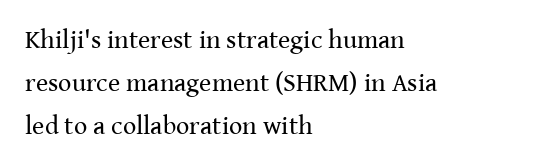
The image shows 26 px text type, upright; set left-aligned, normal line spacing (1.66x), normal letter spacing, not underlined.
